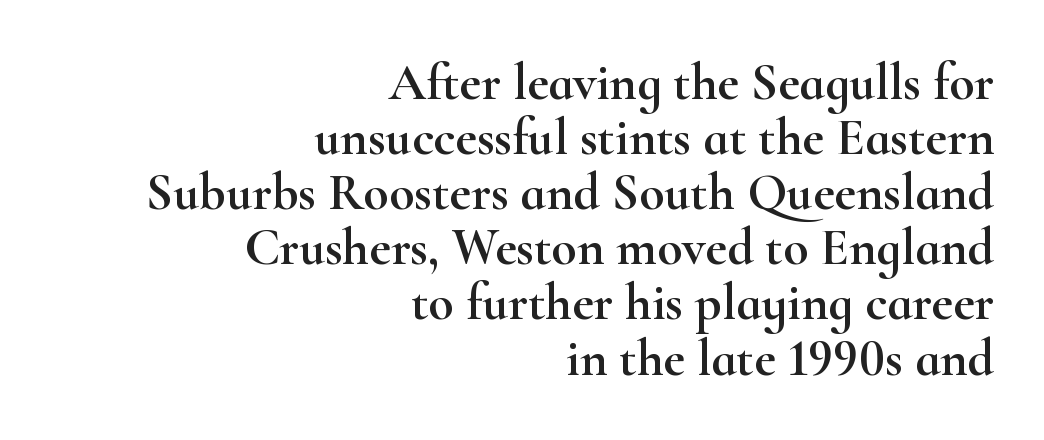
Q: Is the text italic (slanted)? A: No, it is upright.
Q: Is the typeface a serif or a sans-serif typeface? A: Serif.
Q: Is the text underlined? A: No.
Q: How is the paragraph aligned? A: Right-aligned.
Q: Is the spacing between letters normal or unusually wide? A: Normal.
Q: Is the spacing between lines tight, normal or loose? A: Tight.
Q: Width (condensed, normal, or wide)? A: Wide.
Q: Stroke contrast? A: High.
Q: x-height? A: Small.
Q: Monospaced? A: No.
